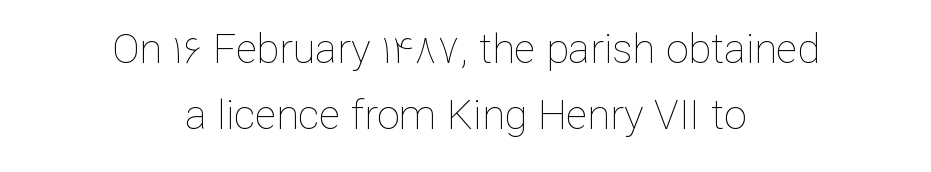
Q: Is the text bold? A: No.
Q: Is the text italic (slanted)? A: No, it is upright.
Q: Is the text underlined? A: No.
Q: How is the paragraph aligned? A: Centered.
Q: Is the spacing between letters normal or unusually wide? A: Normal.
Q: Is the spacing between lines tight, normal or loose? A: Normal.
Q: Width (condensed, normal, or wide)? A: Normal.
Q: Stroke contrast? A: Low.
Q: x-height? A: Medium.
Q: Monospaced? A: No.
